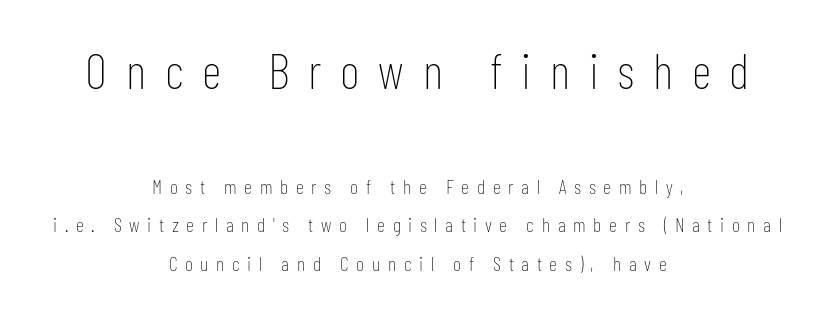
Honestly, the letter spacing is so wide it's the main thing you notice. Stems and bowls with no extra thickness — not bold. Grotesque or geometric, the face here clearly has no serifs. You could not count columns in this text — the font is proportionally spaced. Whoever set this made the first block the dominant, larger element. A great deal of white space separates one row of letters from the next.
